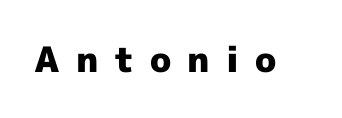
The image shows 35 px heavy sans-serif type, upright; set unusually wide letter spacing (+0.46 em), not underlined; a medium x-height.
